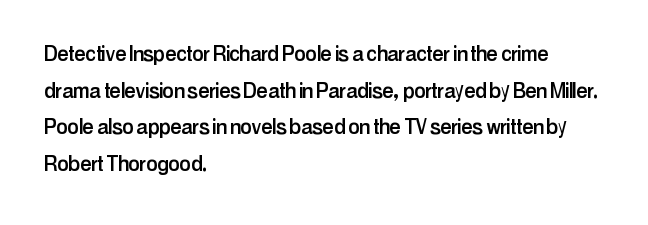
The image shows 26 px text type, upright; set left-aligned, normal line spacing (1.41x), normal letter spacing, not underlined.
